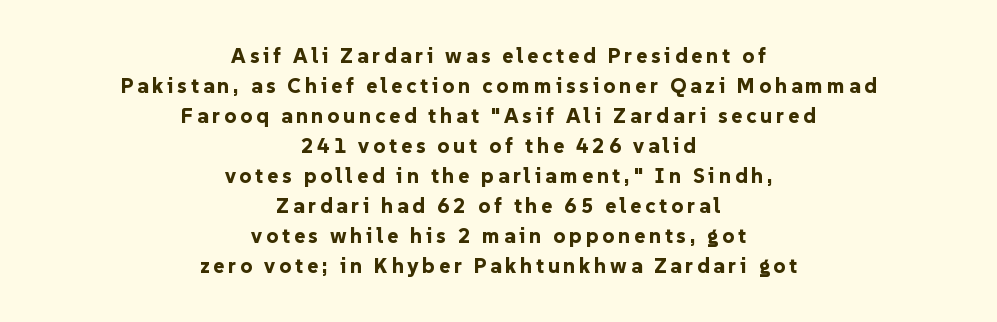
How would I describe the line gaps? Plain and ordinary. Heavy-handed strokes throughout: this text is bold. Designer's note — italics off, roman on. Only glyphs here, with clear space below each row. These lines are centered, leaving both edges ragged.
